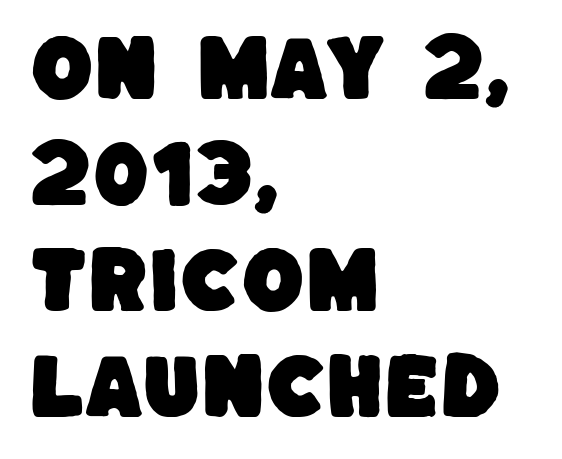
{"serif": "no", "width": "normal", "stroke_contrast": "low", "x_height": "large", "monospaced": "no", "underline": "no", "align": "left", "line_spacing": "normal", "line_spacing_ratio": 1.47, "letter_spacing": "normal", "letter_spacing_em": 0.0, "glyph_px": 72}
